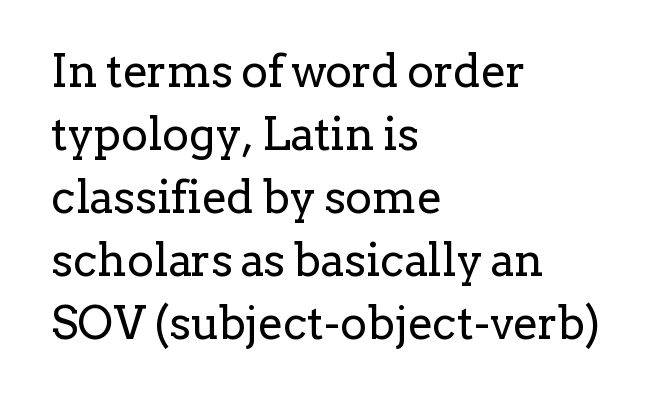
This is the regular roman posture of the typeface. One-word summary of the alignment: left. Weight: regular or lighter. Decoration check: the copy has no underline. Classification — serif. The face used here is proportionally spaced, like ordinary book or web type.
